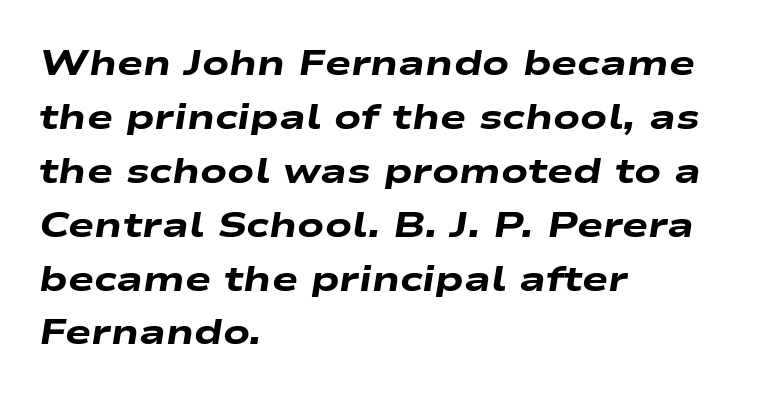
Q: Is the text bold? A: Yes.
Q: Is the text italic (slanted)? A: Yes, it leans right by about 9 degrees.
Q: Is the text underlined? A: No.
Q: How is the paragraph aligned? A: Left-aligned.
Q: Is the spacing between letters normal or unusually wide? A: Normal.
Q: Is the spacing between lines tight, normal or loose? A: Normal.
Q: Width (condensed, normal, or wide)? A: Wide.
Q: Stroke contrast? A: Low.
Q: x-height? A: Medium.
Q: Monospaced? A: No.
